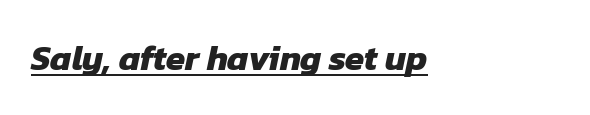
The image shows 35 px heavy sans-serif type; set normal letter spacing, underlined; low stroke contrast and a medium x-height.
